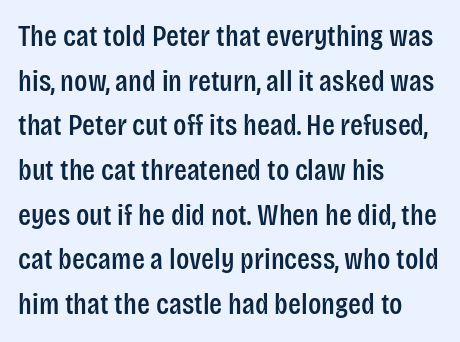
The image shows 30 px condensed sans-serif type, upright; set left-aligned, normal line spacing (1.49x), normal letter spacing, not underlined; low stroke contrast and a large x-height.
